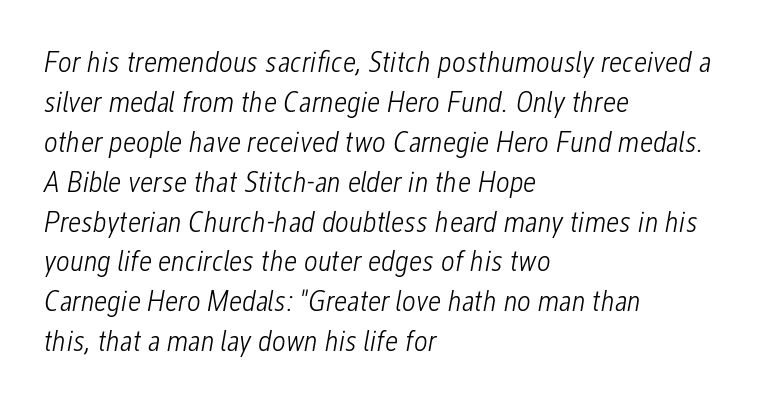
The image shows 30 px light, condensed type, italic (leaning right); set left-aligned, normal line spacing (1.33x), normal letter spacing, not underlined; low stroke contrast and a medium x-height.
